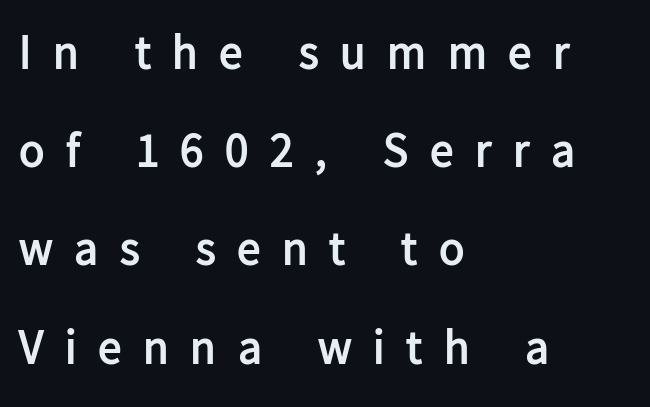
The image shows 47 px semibold sans-serif type, upright; set left-aligned, loose line spacing (2.09x), unusually wide letter spacing (+0.46 em), not underlined; low stroke contrast and a medium x-height.
